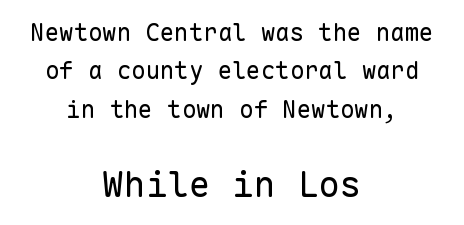
{"serif": "no", "italic": "no", "bold": "no", "weight": "regular", "width": "normal", "stroke_contrast": "low", "x_height": "medium", "monospaced": "yes", "underline": "no", "align": "center", "line_spacing": "normal", "line_spacing_ratio": 1.6, "letter_spacing": "normal", "letter_spacing_em": 0.0, "larger_block": "second", "size_ratio": 1.5, "glyph_px": 36}
